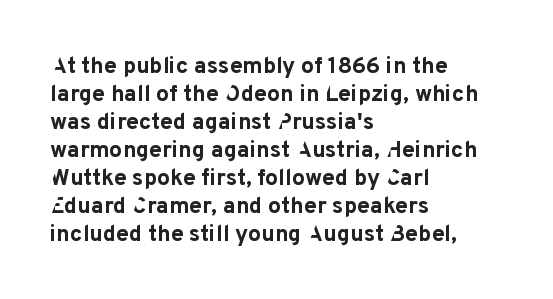
{"italic": "no", "bold": "yes", "underline": "no", "align": "left", "line_spacing_ratio": 1.22, "letter_spacing": "normal", "letter_spacing_em": 0.0, "glyph_px": 23}
